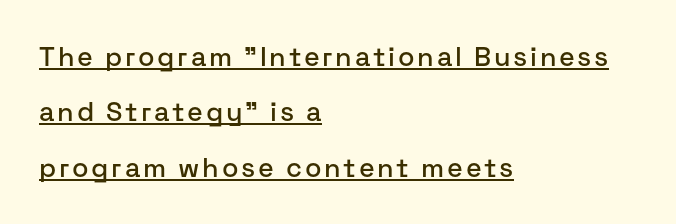
Widely set lines give the paragraph a tall, airy silhouette. The axis of the letterforms is exactly vertical. Each line of the rendering has a horizontal stroke beneath the glyphs. Each line starts at the same left margin while the right side varies.
